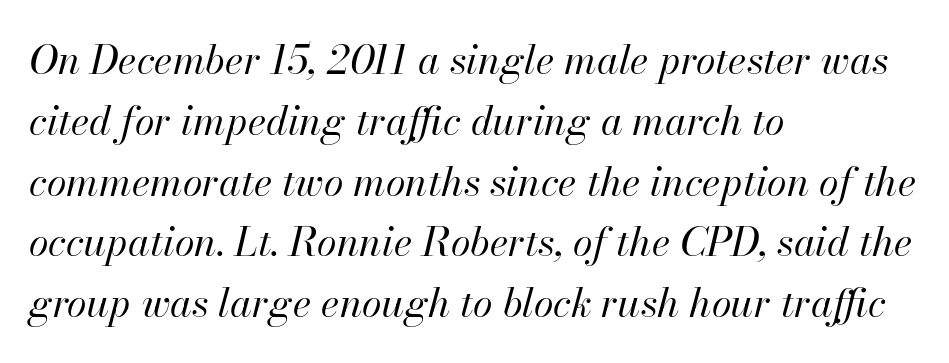
The image shows 40 px regular-weight type, italic (leaning right); set left-aligned, normal line spacing (1.52x), normal letter spacing, not underlined; high stroke contrast and a small x-height.
